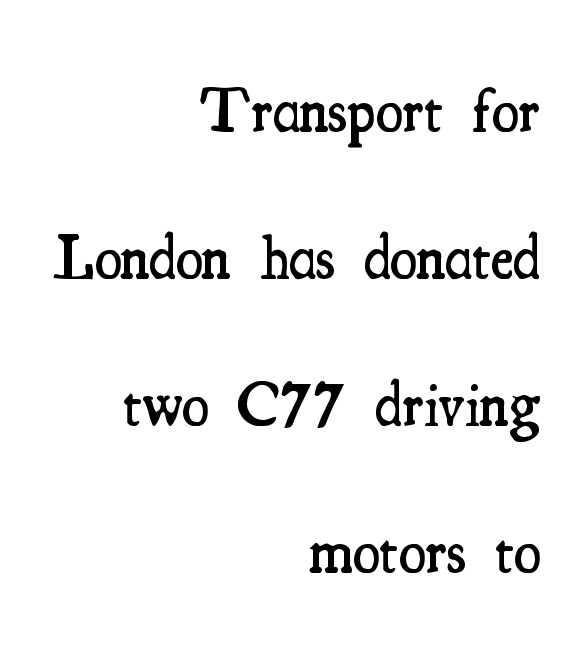
Q: Is the text bold? A: Semi-bold.
Q: Is the text italic (slanted)? A: No, it is upright.
Q: Is the typeface a serif or a sans-serif typeface? A: Serif.
Q: Is the text underlined? A: No.
Q: How is the paragraph aligned? A: Right-aligned.
Q: Is the spacing between letters normal or unusually wide? A: Normal.
Q: Is the spacing between lines tight, normal or loose? A: Loose.
Q: Width (condensed, normal, or wide)? A: Condensed.
Q: Stroke contrast? A: Medium.
Q: x-height? A: Small.
Q: Monospaced? A: No.
